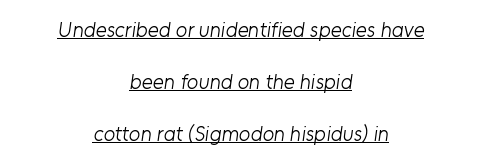
{"bold": "no", "underline": "yes", "align": "center", "line_spacing": "loose", "line_spacing_ratio": 2.47, "letter_spacing": "normal", "letter_spacing_em": 0.0, "glyph_px": 21}
